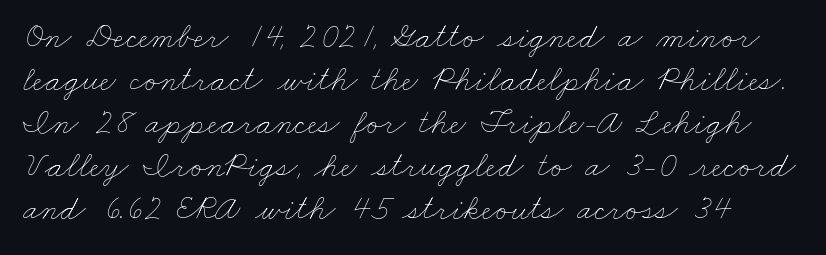
Q: Is the text bold? A: No.
Q: Is the text underlined? A: No.
Q: Is the spacing between letters normal or unusually wide? A: Normal.
Q: Width (condensed, normal, or wide)? A: Wide.
Q: Stroke contrast? A: Low.
Q: x-height? A: Small.
Q: Monospaced? A: No.
